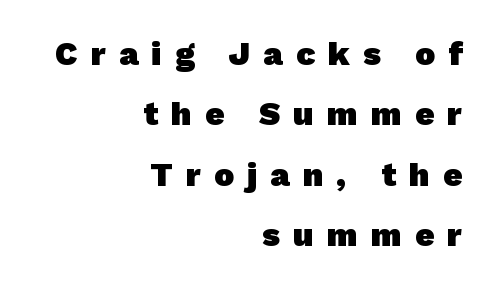
Note the varied advance widths — an 'i' is clearly narrower than an 'm'. Nope, no serifs anywhere on these letters. Short and long lines alike share a common ending point at right. The space beneath each line is pristine and unruled.
